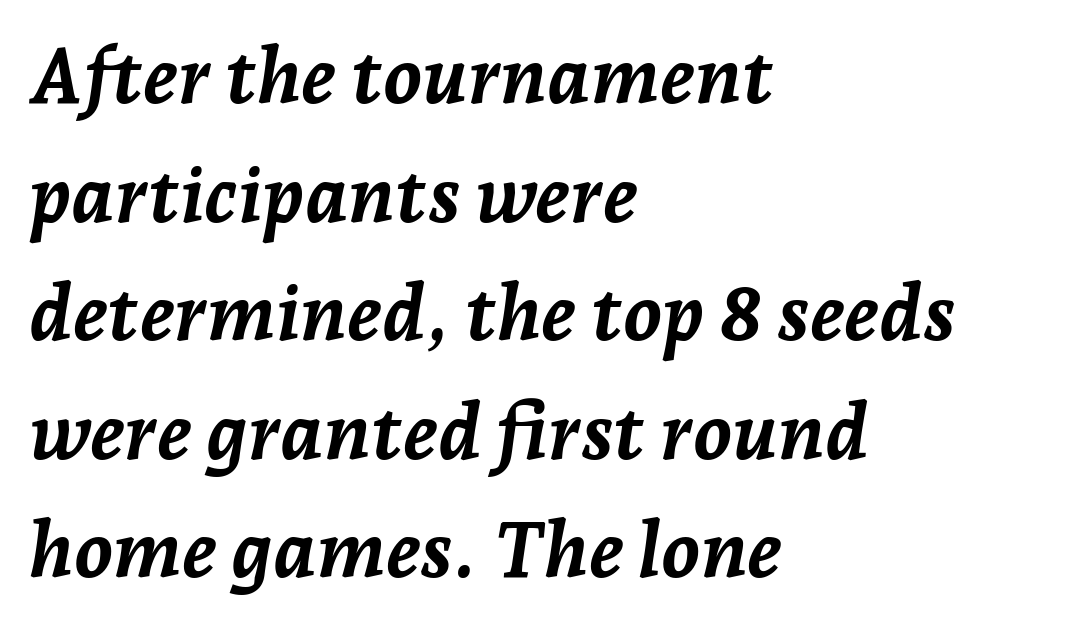
{"italic": "yes", "lean": "right", "slant_degrees": 7, "bold": "yes", "weight": "semibold", "width": "normal", "stroke_contrast": "low", "x_height": "medium", "monospaced": "no", "underline": "no", "align": "left", "line_spacing": "normal", "line_spacing_ratio": 1.52, "letter_spacing": "normal", "letter_spacing_em": 0.0, "glyph_px": 78}
